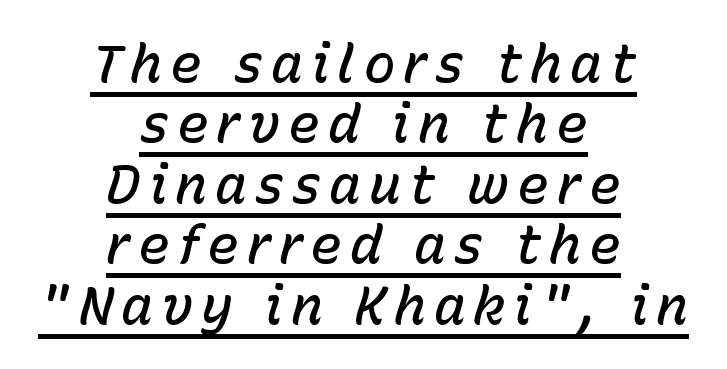
The image shows 53 px semibold type, italic (leaning right); set centered, tight line spacing (1.14x), underlined; low stroke contrast and a medium x-height.
